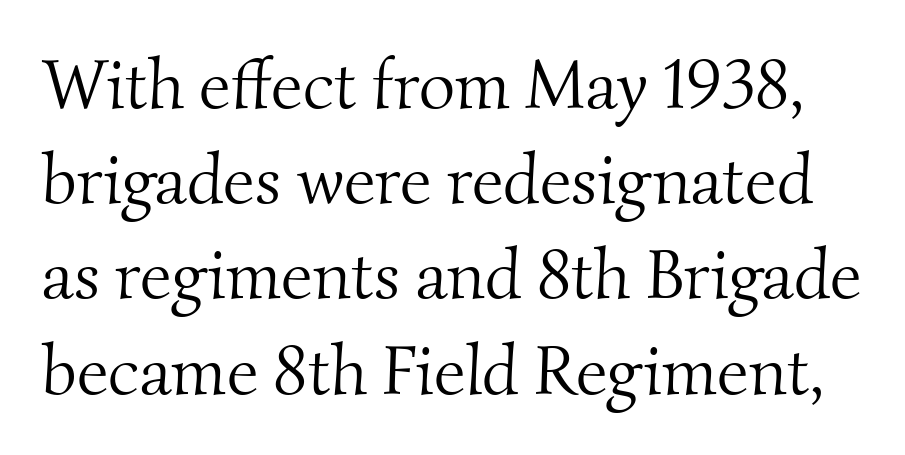
Q: Is the text bold? A: No.
Q: Is the typeface a serif or a sans-serif typeface? A: Serif.
Q: Is the text underlined? A: No.
Q: Is the spacing between letters normal or unusually wide? A: Normal.
Q: Is the spacing between lines tight, normal or loose? A: Normal.
Q: Width (condensed, normal, or wide)? A: Normal.
Q: Stroke contrast? A: Medium.
Q: x-height? A: Small.
Q: Monospaced? A: No.
